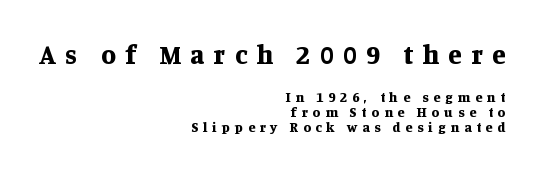
Emphasis by weight is at full strength: bold. Unlike italic type, these characters show no tilt at all. You get the large type first, then a drop to smaller type. The baseline area is clear. Short and long lines alike share a common ending point at right. Characters follow at a spacing far wider than the type designer built in.
